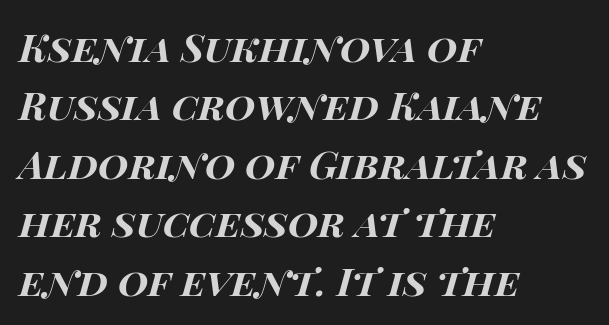
Q: Is the text bold? A: Yes.
Q: Is the text italic (slanted)? A: Yes, it leans right by about 15 degrees.
Q: Is the text underlined? A: No.
Q: How is the paragraph aligned? A: Left-aligned.
Q: Is the spacing between letters normal or unusually wide? A: Normal.
Q: Is the spacing between lines tight, normal or loose? A: Normal.
Q: Width (condensed, normal, or wide)? A: Wide.
Q: Stroke contrast? A: High.
Q: x-height? A: Large.
Q: Monospaced? A: No.
